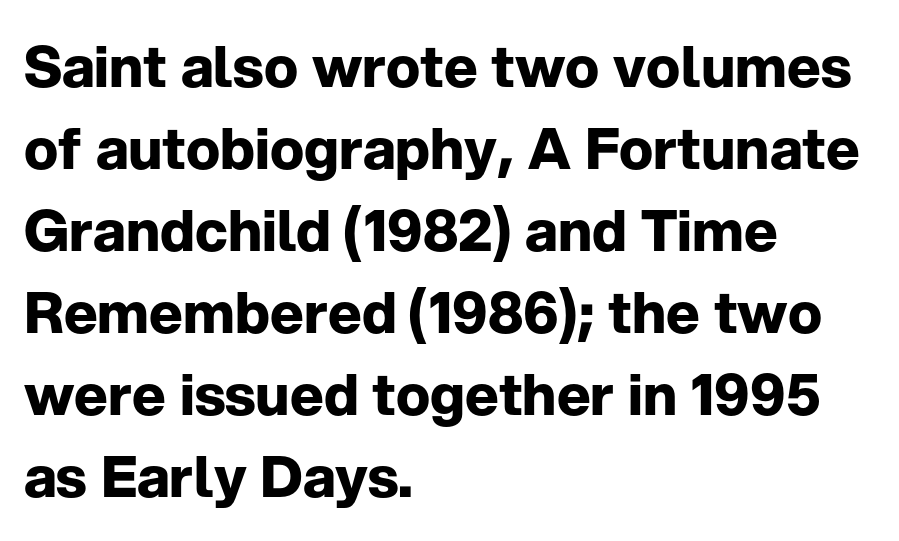
Every stem runs plumb, perpendicular to the baseline. Is the block centered? No — it sits flush against the left margin. Looks like regular typesetting: each glyph gets only the width it needs. The font is running at its bold setting.
